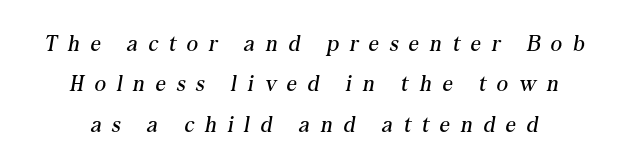
Q: Is the text bold? A: No.
Q: Is the text italic (slanted)? A: Yes, it leans right by about 10 degrees.
Q: Is the text underlined? A: No.
Q: Is the spacing between letters normal or unusually wide? A: Unusually wide.
